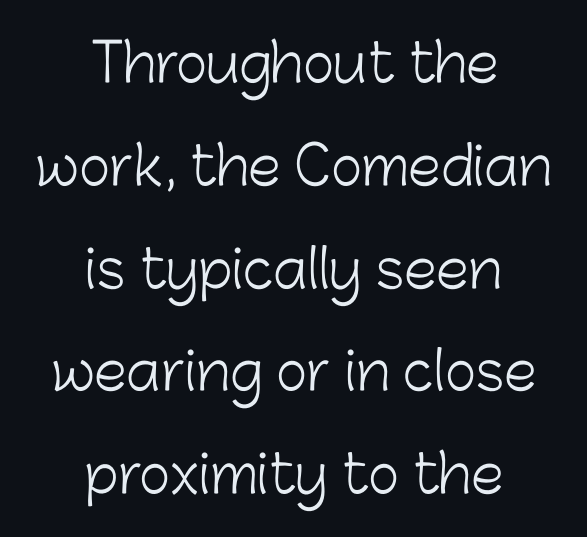
{"serif": "no", "italic": "no", "bold": "no", "weight": "light", "width": "normal", "stroke_contrast": "low", "x_height": "medium", "monospaced": "no", "underline": "no", "align": "center", "line_spacing": "loose", "line_spacing_ratio": 1.94, "letter_spacing": "normal", "letter_spacing_em": 0.0, "glyph_px": 53}
